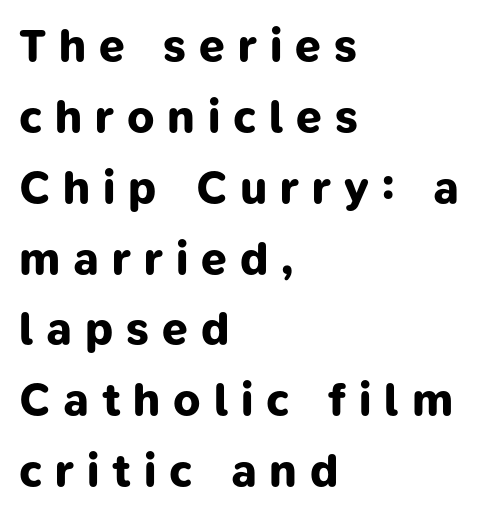
The image shows 46 px bold sans-serif type; set left-aligned, normal line spacing (1.54x), unusually wide letter spacing (+0.28 em), not underlined; low stroke contrast and a medium x-height.
